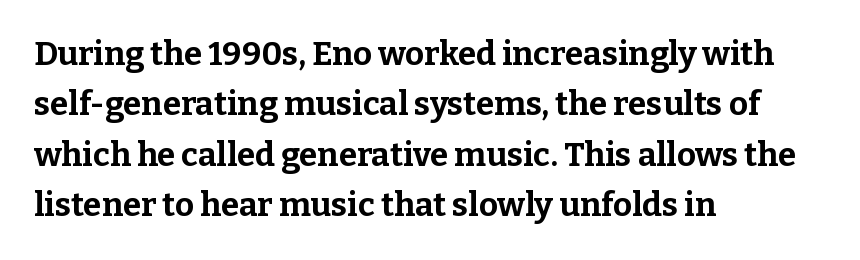
Q: Is the text bold? A: Yes.
Q: Is the text italic (slanted)? A: No, it is upright.
Q: Is the typeface a serif or a sans-serif typeface? A: Serif.
Q: Is the text underlined? A: No.
Q: How is the paragraph aligned? A: Left-aligned.
Q: Is the spacing between letters normal or unusually wide? A: Normal.
Q: Is the spacing between lines tight, normal or loose? A: Normal.
Q: Width (condensed, normal, or wide)? A: Normal.
Q: Stroke contrast? A: Low.
Q: x-height? A: Medium.
Q: Monospaced? A: No.
